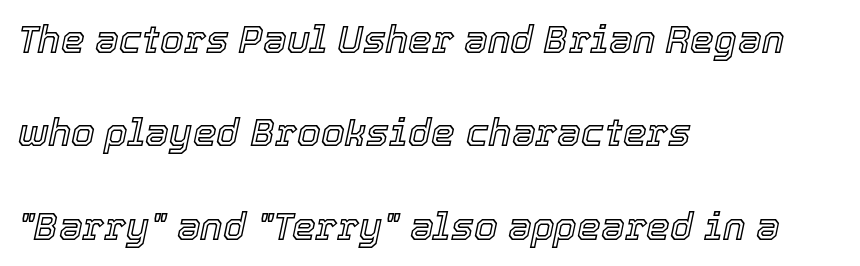
Q: Is the text italic (slanted)? A: Yes, it leans right by about 12 degrees.
Q: Is the text underlined? A: No.
Q: How is the paragraph aligned? A: Left-aligned.
Q: Is the spacing between letters normal or unusually wide? A: Normal.
Q: Is the spacing between lines tight, normal or loose? A: Loose.
Q: Width (condensed, normal, or wide)? A: Normal.
Q: x-height? A: Medium.
Q: Monospaced? A: No.
